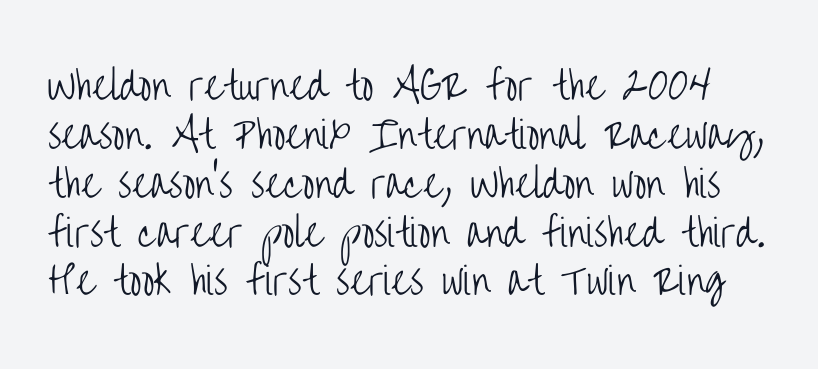
{"serif": "no", "italic": "no", "bold": "no", "weight": "light", "width": "condensed", "stroke_contrast": "low", "x_height": "large", "monospaced": "no", "underline": "no", "line_spacing": "normal", "line_spacing_ratio": 1.32, "letter_spacing": "normal", "letter_spacing_em": 0.0, "glyph_px": 37}
